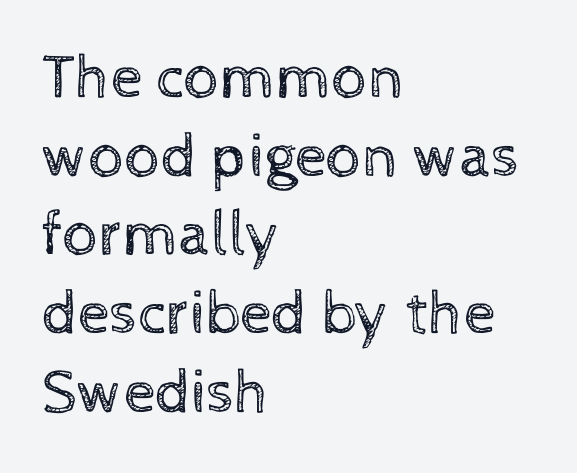
The image shows 63 px regular-weight type, upright; set left-aligned, normal line spacing (1.25x), normal letter spacing, not underlined; a medium x-height.
